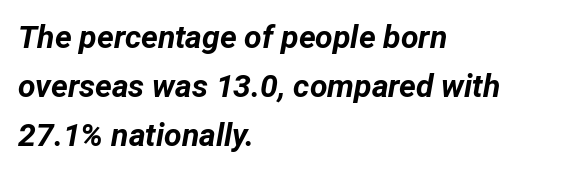
The image shows 32 px bold type, italic (leaning right); set left-aligned, normal line spacing (1.53x), normal letter spacing, not underlined; low stroke contrast and a medium x-height.
